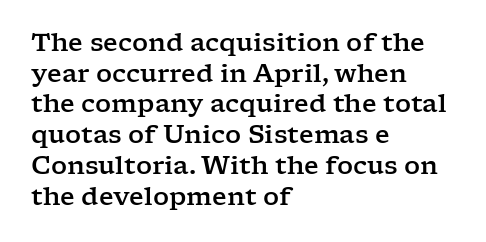
Which margin do the lines hug? The left one — the right edge is uneven. Bare-footed words on every line. Here the glyphs are tracked normally, forming tight word shapes. Does the lettering tilt? It doesn't — this is upright.
